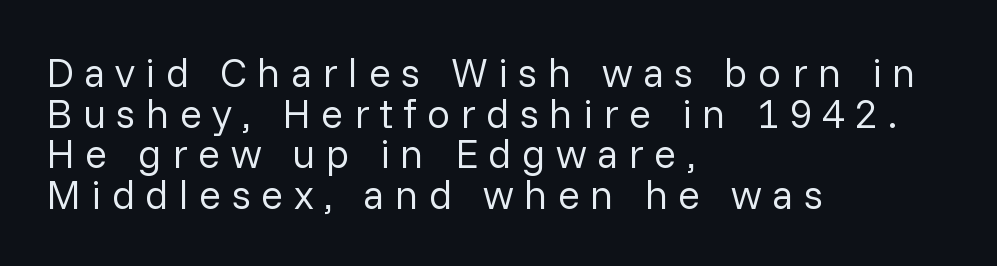
Q: Is the text bold? A: No.
Q: Is the text italic (slanted)? A: No, it is upright.
Q: Is the typeface a serif or a sans-serif typeface? A: Sans-serif.
Q: Is the text underlined? A: No.
Q: How is the paragraph aligned? A: Left-aligned.
Q: Is the spacing between letters normal or unusually wide? A: Unusually wide.
Q: Is the spacing between lines tight, normal or loose? A: Tight.
Q: Width (condensed, normal, or wide)? A: Normal.
Q: Stroke contrast? A: Low.
Q: x-height? A: Medium.
Q: Monospaced? A: No.
